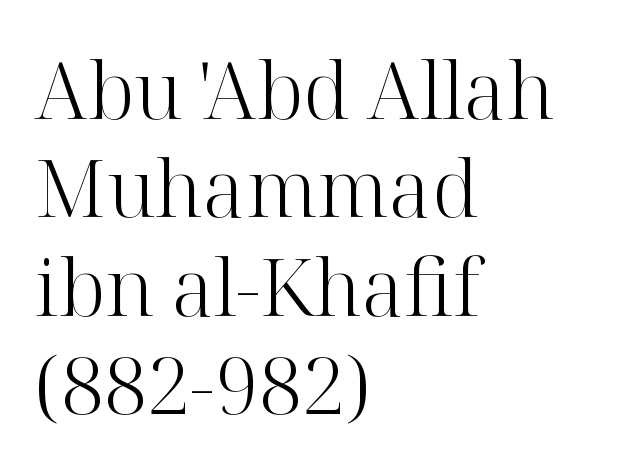
Characters follow at the spacing the type designer built in. One-word summary of the alignment: left. Honestly, the row spacing looks completely unremarkable. The zone under the glyphs is completely vacant. It's the straight-up-and-down kind of type.
